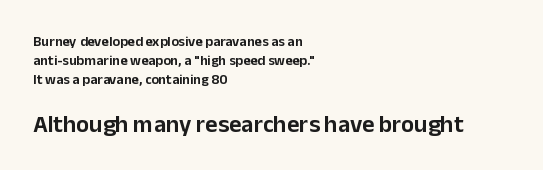
Just letters on the line, the space beneath them empty. Look at the tracking — it's just the regular setting, nothing added. The lettering stays uniformly vertical, giving the passage a roman look. Compare the two chunks: the lower has the greater cap height.
